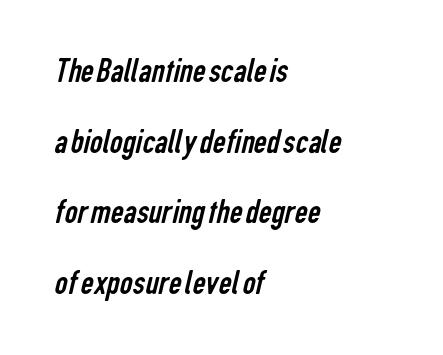
Each new line begins a long way beneath the previous one. Visually the block forms a straight wall on the left and a jagged coastline on the right. Stems and bowls with no extra thickness — not bold. Serifs: no, the terminals of the letterforms are clean.
